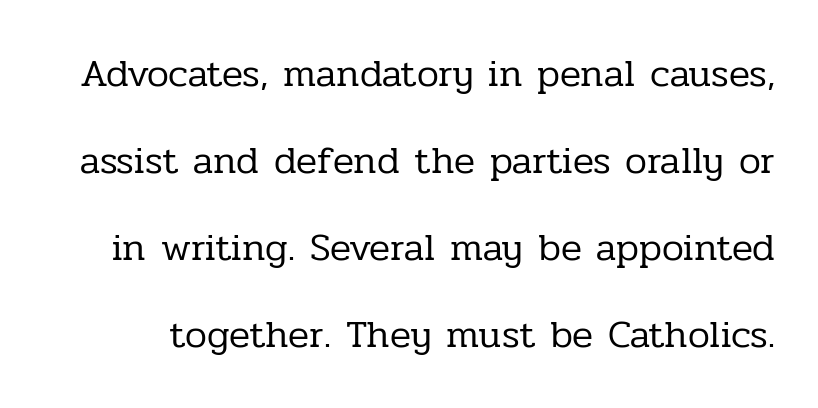
The image shows 39 px regular-weight serif type, upright; set loose line spacing (2.23x), normal letter spacing, not underlined; low stroke contrast and a medium x-height.
